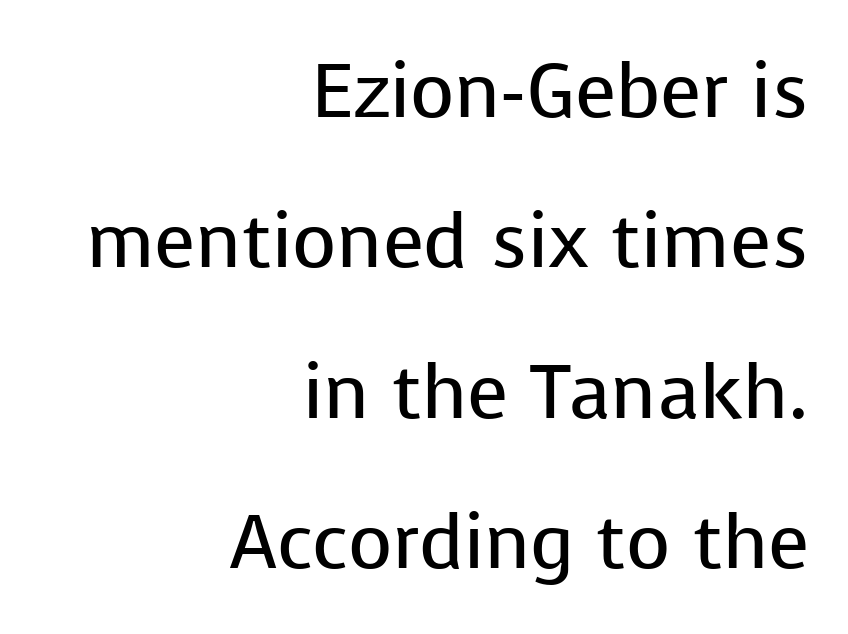
Is this a fixed-width face? No — the glyphs have proportional, varying widths. Successive baselines arrive slowly, with a big drop between each. Posture: vertical. The glyphs are unaccompanied by any horizontal stroke below them.
